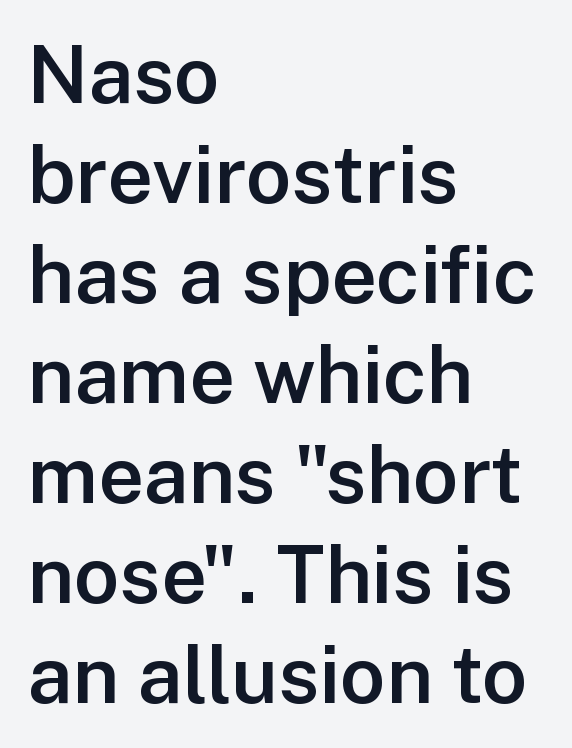
Note: no serifs on the glyphs. The line-height multiplier appears to be the usual default. No extra tracking has been applied to these lines. The lettering stays uniformly vertical, giving the passage a roman look. A clean baseline with only descenders dipping below it.
